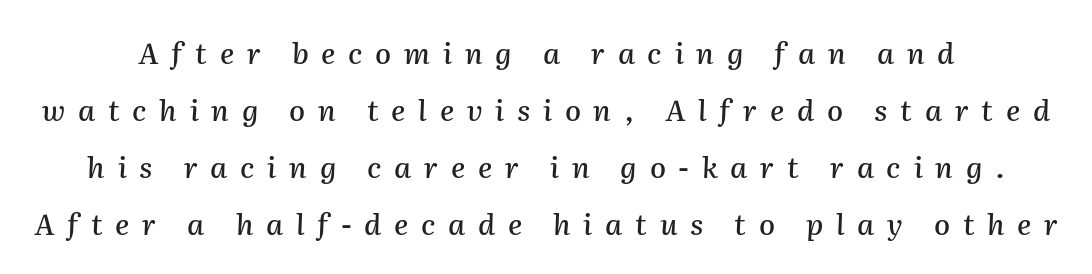
The image shows 29 px text type, italic (leaning right); set centered, loose line spacing (1.97x), unusually wide letter spacing (+0.44 em), not underlined; medium stroke contrast and a medium x-height.
